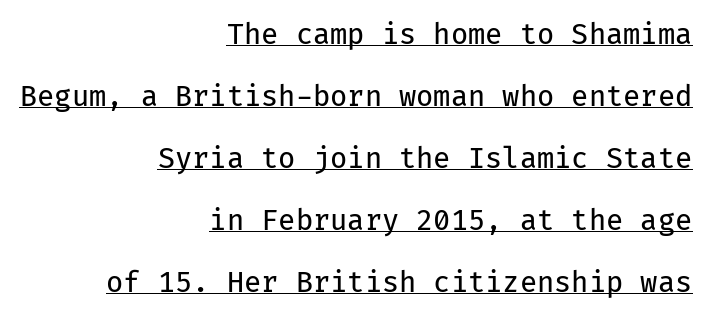
{"serif": "no", "italic": "no", "bold": "no", "weight": "regular", "width": "normal", "stroke_contrast": "low", "x_height": "medium", "monospaced": "yes", "underline": "yes", "align": "right", "line_spacing": "loose", "line_spacing_ratio": 2.21, "letter_spacing": "normal", "letter_spacing_em": 0.0, "glyph_px": 28}
